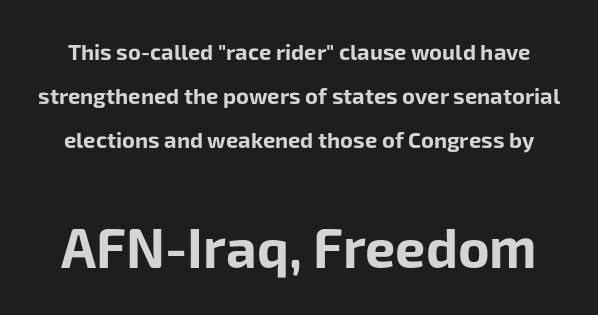
The image shows 54 px bold sans-serif type, upright; set loose line spacing (1.99x), normal letter spacing, not underlined; the second (bottom) block is 2.45x larger; low stroke contrast and a medium x-height.
